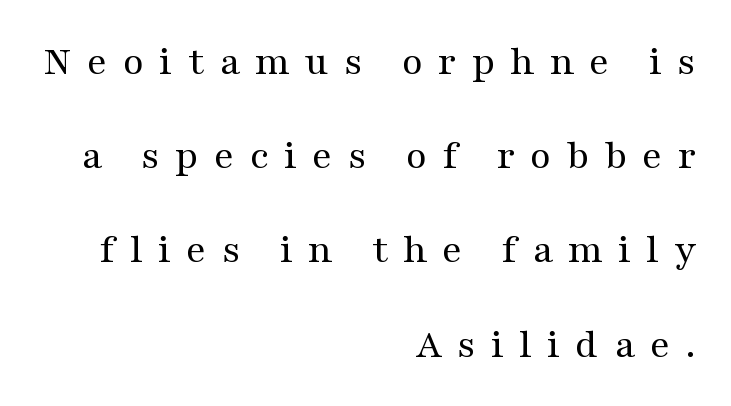
The image shows 43 px regular-weight, wide serif type, upright; set right-aligned, loose line spacing (2.19x), unusually wide letter spacing (+0.35 em), not underlined; medium stroke contrast and a medium x-height.
